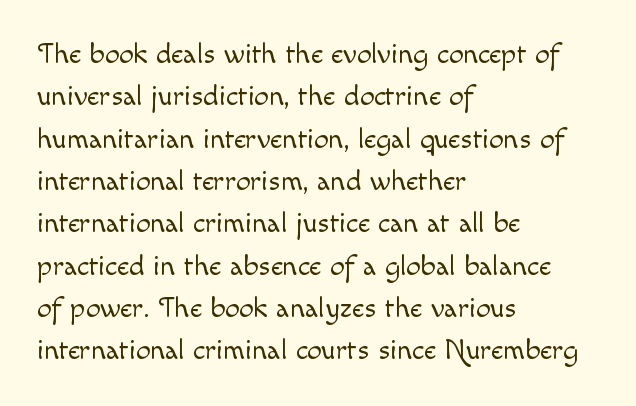
Reading down the block, your eye returns to a fixed left position each line. These lines were composed using upright roman letters. This sample has the flowing, uneven cadence of proportional lettering. Type without underlining. The characters are drawn with everyday or finer stroke widths.
